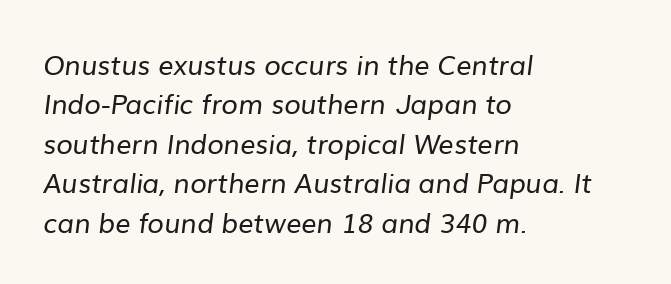
Honestly, there is no underline to notice here at all. Regarding leading, the lines here are spaced in the standard way. The gaps between neighbouring characters are ordinary and unremarkable. One-word summary of the alignment: left. The weight would be labelled regular, book, light, or lighter still.
